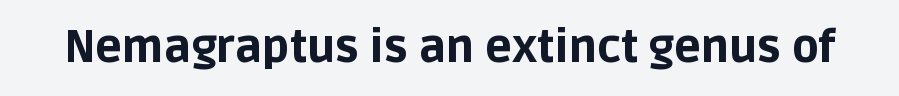
Does extra space separate the letters? No, they use regular spacing. A typesetter would label this face a sans. The words here are not underlined. Varying glyph widths throughout — classic text-font behaviour. Chunky letters — that's bold for sure.
